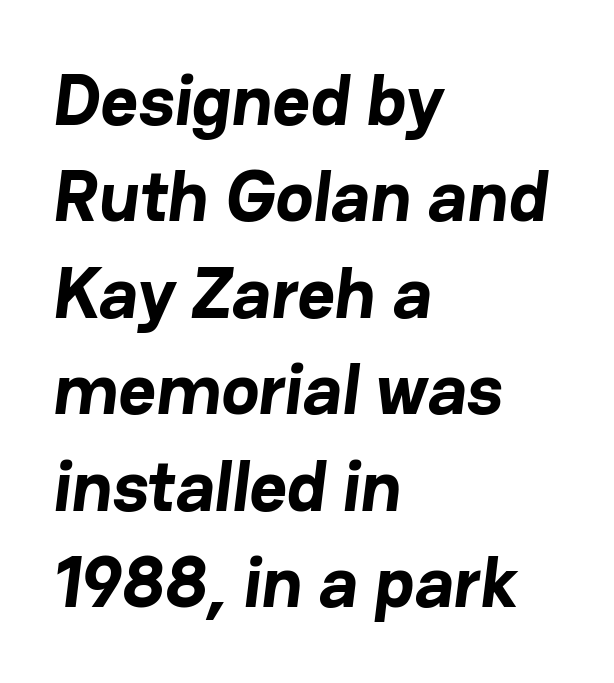
Q: Is the text bold? A: Yes.
Q: Is the typeface a serif or a sans-serif typeface? A: Sans-serif.
Q: Is the text underlined? A: No.
Q: How is the paragraph aligned? A: Left-aligned.
Q: Is the spacing between letters normal or unusually wide? A: Normal.
Q: Is the spacing between lines tight, normal or loose? A: Normal.
Q: Width (condensed, normal, or wide)? A: Normal.
Q: Stroke contrast? A: Low.
Q: x-height? A: Medium.
Q: Monospaced? A: No.
